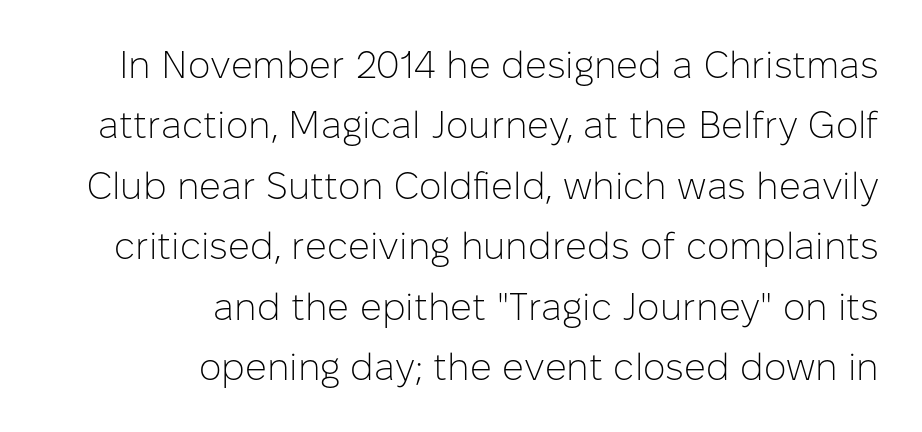
The image shows 38 px light sans-serif type, upright; set right-aligned, normal line spacing (1.59x), normal letter spacing, not underlined; low stroke contrast and a medium x-height.
